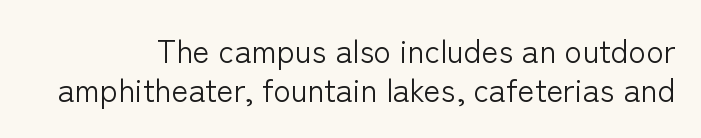
The image shows 32 px light sans-serif type, upright; set line spacing 1.22x, normal letter spacing, not underlined; low stroke contrast and a medium x-height.
